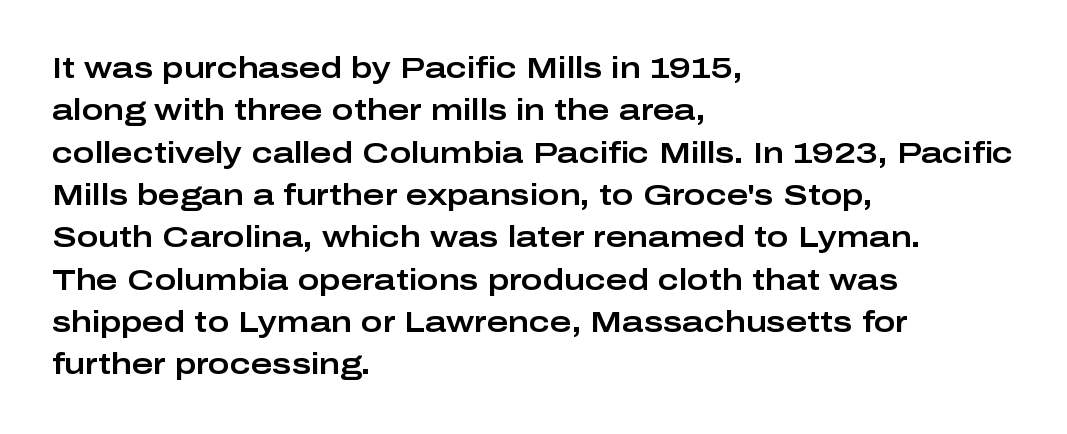
Q: Is the text italic (slanted)? A: No, it is upright.
Q: Is the typeface a serif or a sans-serif typeface? A: Sans-serif.
Q: Is the text underlined? A: No.
Q: How is the paragraph aligned? A: Left-aligned.
Q: Is the spacing between letters normal or unusually wide? A: Normal.
Q: Is the spacing between lines tight, normal or loose? A: Normal.
Q: Width (condensed, normal, or wide)? A: Wide.
Q: Stroke contrast? A: Low.
Q: x-height? A: Medium.
Q: Monospaced? A: No.
